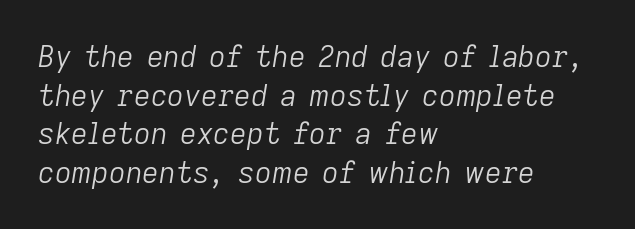
Q: Is the text bold? A: No.
Q: Is the text italic (slanted)? A: Yes, it leans right by about 9 degrees.
Q: Is the text underlined? A: No.
Q: How is the paragraph aligned? A: Left-aligned.
Q: Is the spacing between letters normal or unusually wide? A: Normal.
Q: Is the spacing between lines tight, normal or loose? A: Normal.
Q: Width (condensed, normal, or wide)? A: Normal.
Q: Stroke contrast? A: Low.
Q: x-height? A: Medium.
Q: Monospaced? A: No.
